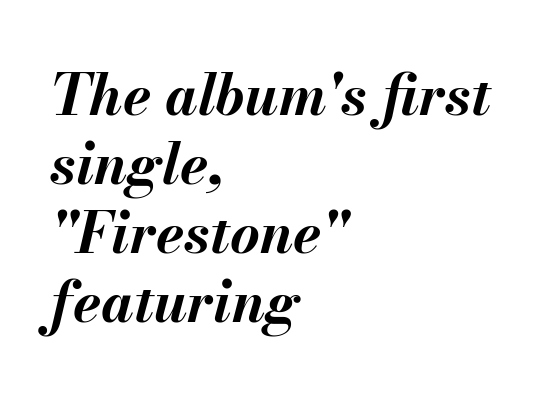
The image shows 57 px bold type, italic (leaning right); set left-aligned, line spacing 1.21x, normal letter spacing, not underlined; medium stroke contrast and a small x-height.
